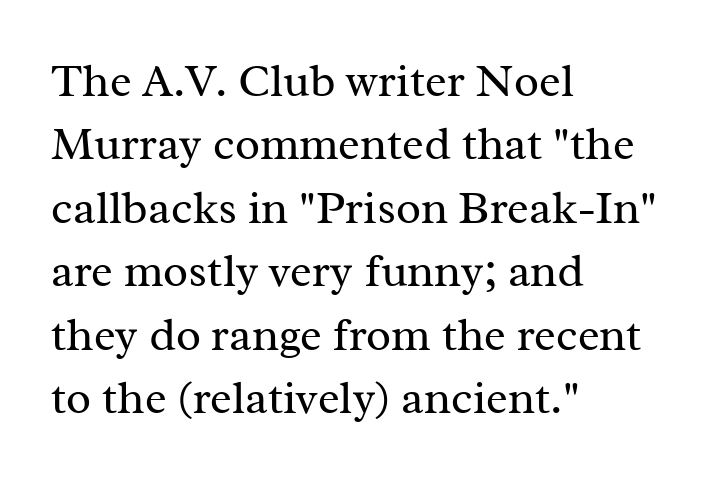
Q: Is the text bold? A: No.
Q: Is the text italic (slanted)? A: No, it is upright.
Q: Is the typeface a serif or a sans-serif typeface? A: Serif.
Q: Is the text underlined? A: No.
Q: How is the paragraph aligned? A: Left-aligned.
Q: Is the spacing between letters normal or unusually wide? A: Normal.
Q: Is the spacing between lines tight, normal or loose? A: Normal.
Q: Width (condensed, normal, or wide)? A: Normal.
Q: Stroke contrast? A: Medium.
Q: x-height? A: Medium.
Q: Monospaced? A: No.
